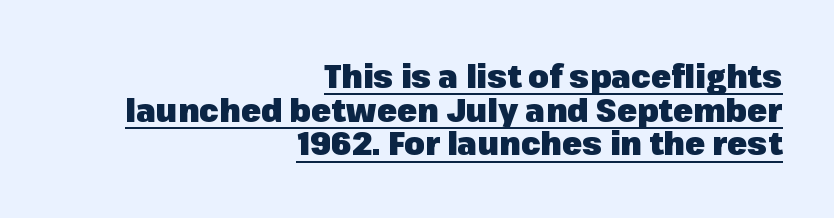
Q: Is the text bold? A: Yes.
Q: Is the text italic (slanted)? A: No, it is upright.
Q: Is the typeface a serif or a sans-serif typeface? A: Sans-serif.
Q: Is the text underlined? A: Yes.
Q: How is the paragraph aligned? A: Right-aligned.
Q: Is the spacing between letters normal or unusually wide? A: Normal.
Q: Is the spacing between lines tight, normal or loose? A: Tight.
Q: Width (condensed, normal, or wide)? A: Normal.
Q: Stroke contrast? A: Low.
Q: x-height? A: Medium.
Q: Monospaced? A: No.
